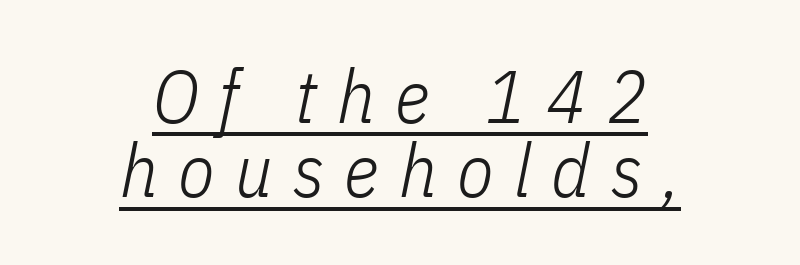
A centered setting, common on invitations and titles, is used for this passage. The letters look calm and open, with moderate or lighter stems. The face used here appears with an underline applied. Interline gaps are noticeably narrow in this sample.
